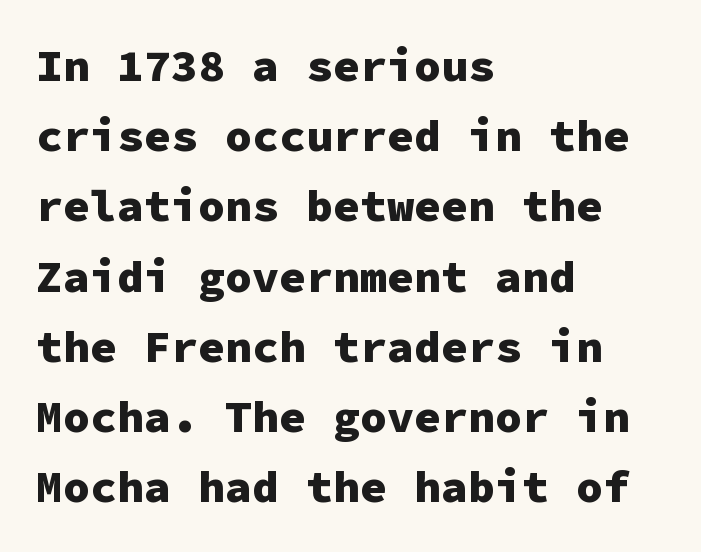
{"serif": "no", "italic": "no", "bold": "yes", "weight": "heavy", "width": "normal", "stroke_contrast": "low", "x_height": "medium", "monospaced": "yes", "underline": "no", "align": "left", "line_spacing": "normal", "line_spacing_ratio": 1.56, "letter_spacing": "normal", "letter_spacing_em": 0.0, "glyph_px": 45}
